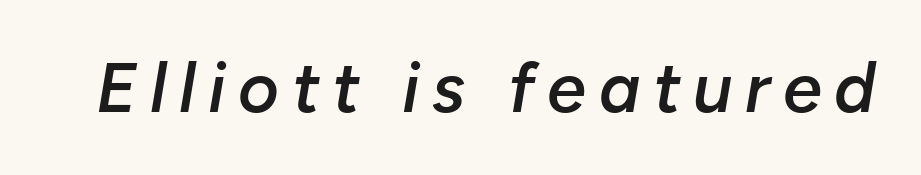
These lines were composed using italics. Its strokes are somewhat broadened, the hallmark of semibold type. The specimen omits any rule beneath the text block's lines. Is this a fixed-width face? No — the glyphs have proportional, varying widths.
